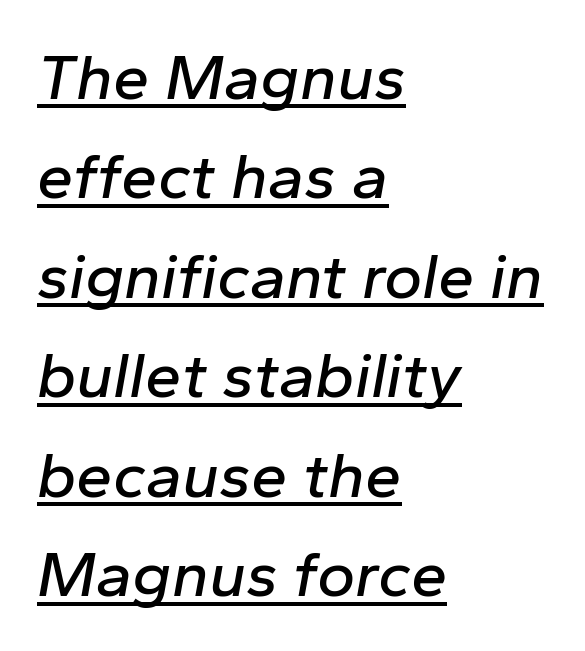
The typesetter chose a ragged-right arrangement here. The font's italic variant was chosen for this text. Quick note: underline on. Do the characters align in a grid? No, the font is proportional. Inter-character spacing is left at the font's built-in metrics.
